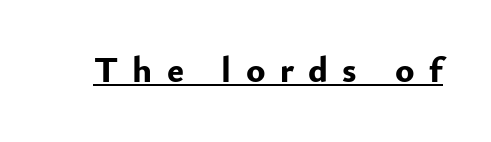
{"serif": "no", "italic": "no", "bold": "yes", "weight": "bold", "width": "normal", "stroke_contrast": "low", "x_height": "small", "monospaced": "no", "underline": "yes", "letter_spacing": "wide", "letter_spacing_em": 0.4, "glyph_px": 36}
